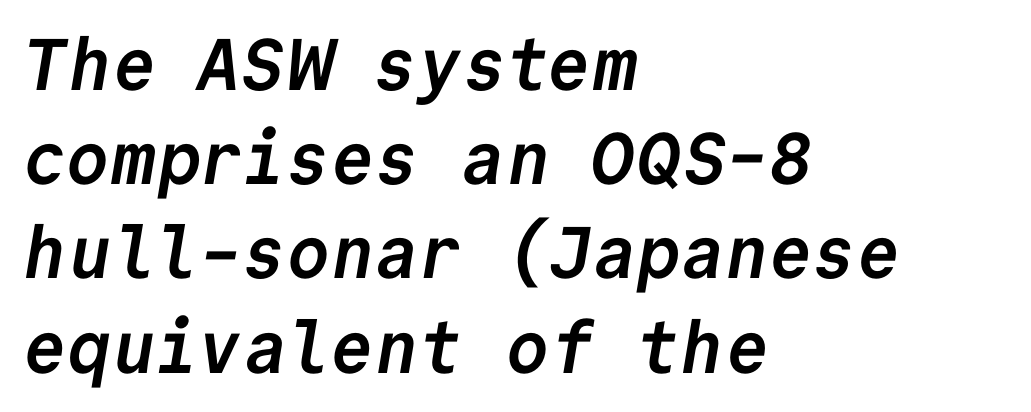
Think of a typewriter: that constant character pitch is what you see here. Students, observe: this is what conventionally led text looks like. Observe the ordinary spacing: letters are neighbours, not strangers. Rule under the text: the space is simply empty. Teacher's note: observe the even left margin — that is flush-left alignment.
